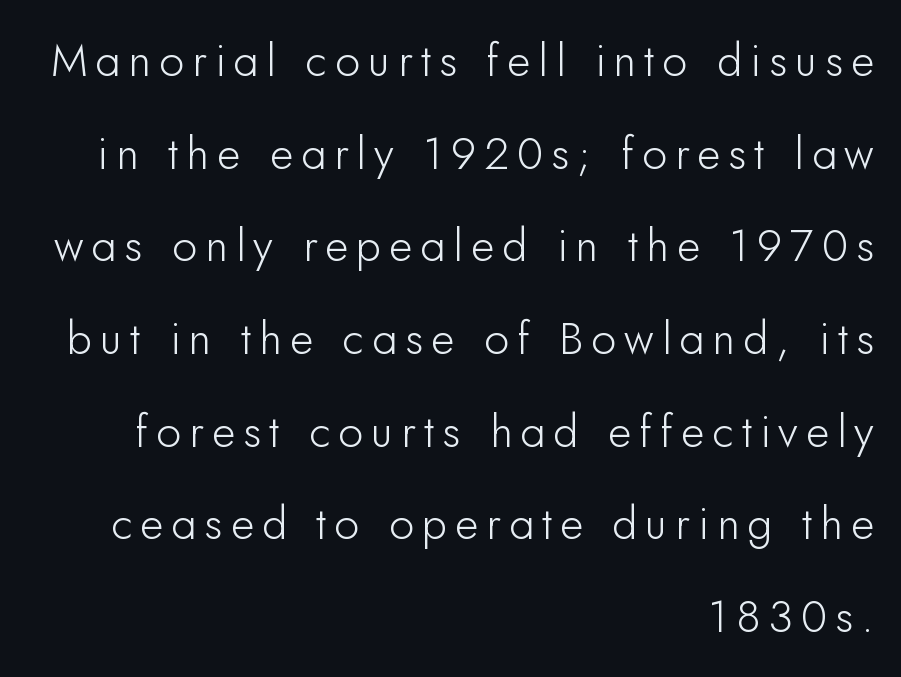
The letters carry no serifs — their stems end cleanly without finishing strokes. A bare baseline throughout the passage. Caption: multi-line text, flush right, ragged left. The passage shown is typed in a proportional face where columns would drift.
